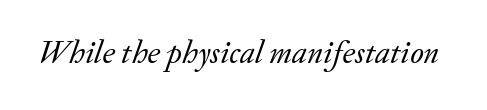
The image shows 33 px regular-weight serif type, italic (leaning right); set normal letter spacing, not underlined; low stroke contrast and a small x-height.
